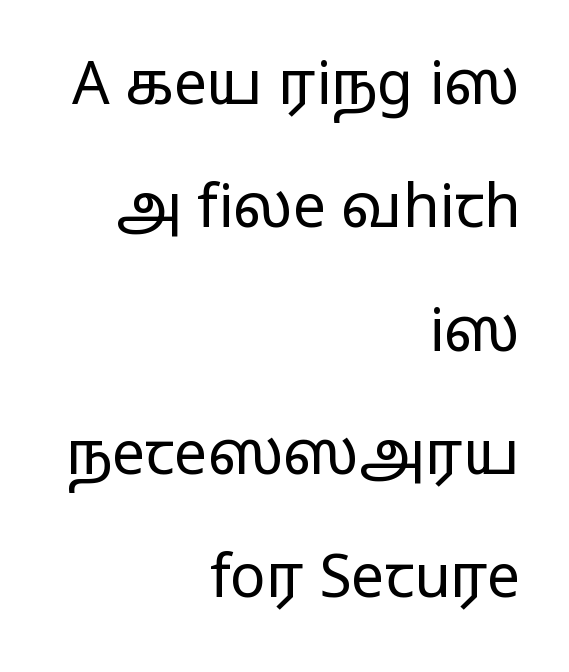
Q: Is the text bold? A: No.
Q: Is the text italic (slanted)? A: No, it is upright.
Q: Is the typeface a serif or a sans-serif typeface? A: Sans-serif.
Q: Is the text underlined? A: No.
Q: How is the paragraph aligned? A: Right-aligned.
Q: Is the spacing between letters normal or unusually wide? A: Normal.
Q: Is the spacing between lines tight, normal or loose? A: Loose.
Q: Width (condensed, normal, or wide)? A: Wide.
Q: Stroke contrast? A: Low.
Q: x-height? A: Medium.
Q: Monospaced? A: No.
